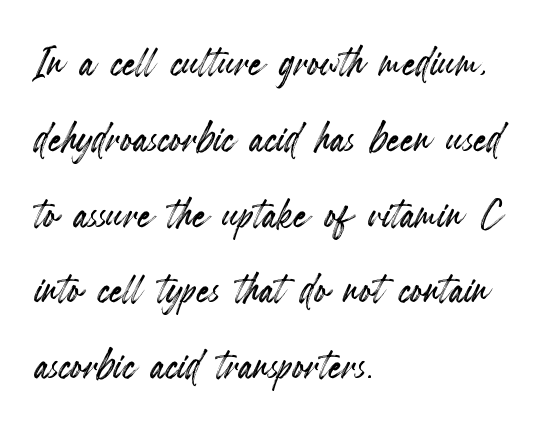
The image shows 53 px condensed type; set left-aligned, normal line spacing (1.43x), normal letter spacing, not underlined; a small x-height.
